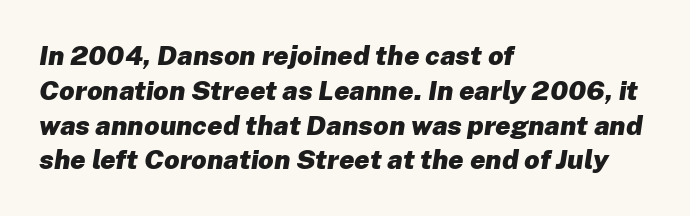
Q: Is the text bold? A: Yes.
Q: Is the text italic (slanted)? A: Yes, it leans right by about 8 degrees.
Q: Is the text underlined? A: No.
Q: How is the paragraph aligned? A: Left-aligned.
Q: Is the spacing between letters normal or unusually wide? A: Normal.
Q: Is the spacing between lines tight, normal or loose? A: Normal.
